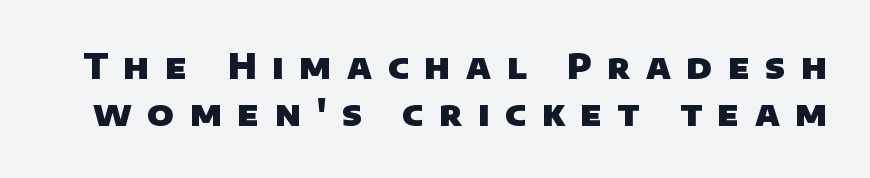
The space directly below the letters is spotless. Unlike a traditional serif, this face leaves its strokes unadorned. Substantial extra tracking has been applied to these lines. The rows are spaced the way most documents space them. I'd describe the lettering as bold — thick and assertive.
